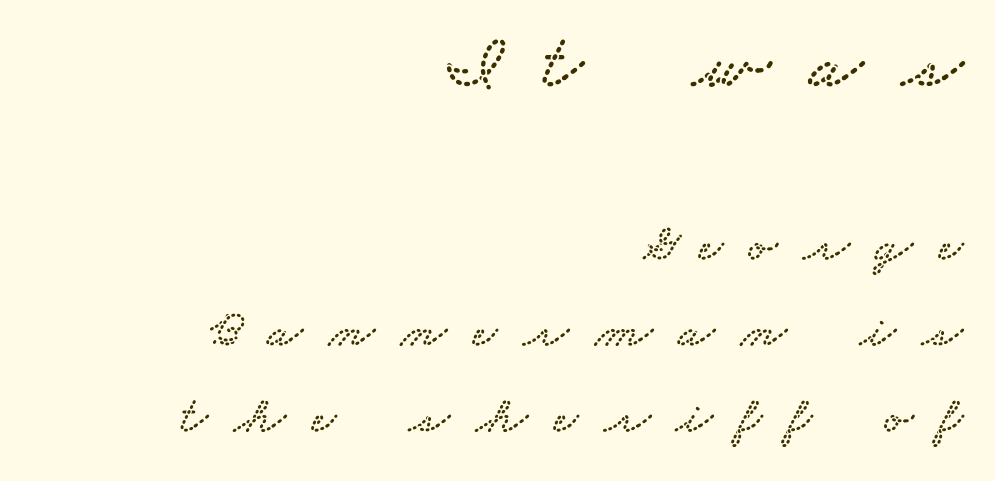
The baseline area is clear. Does the bottom block carry the larger type? No, the top block does. Inter-character spacing is expanded well beyond the font's built-in metrics. This sample keeps an unexceptional amount of space between lines.
